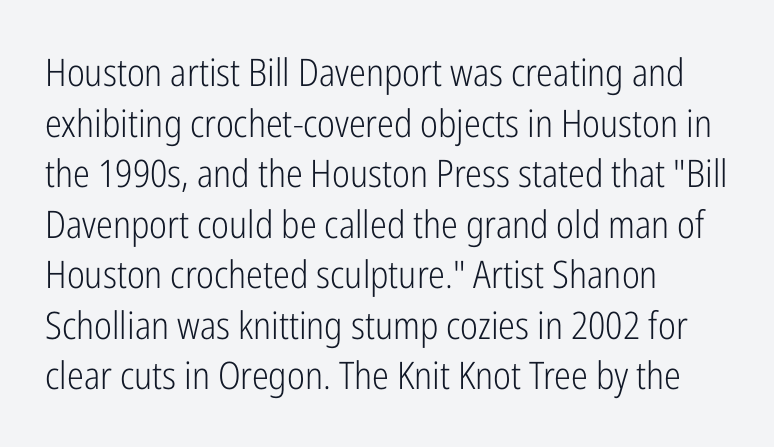
Is the letter spacing exaggerated? No — it looks like the ordinary default. The space directly below the letters is spotless. These lines are composed in type without serifs. The designer left line spacing at the default.
